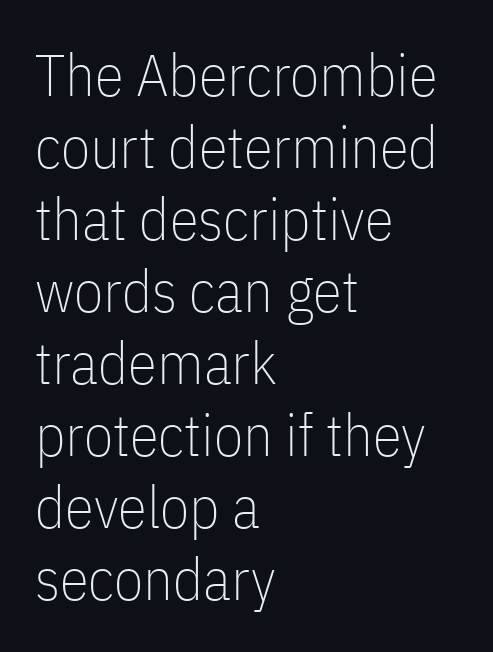
This sample is left-justified, so line endings fall wherever the words run out. The face looks like a standard text weight, possibly lighter. What stands out about the letter spacing? Nothing — it is the standard amount. This is sans-serif lettering, the kind often seen on screens and signage. Nope, not italic — everything's standing straight. The rendering uses natural spacing where letterforms have individual widths.
